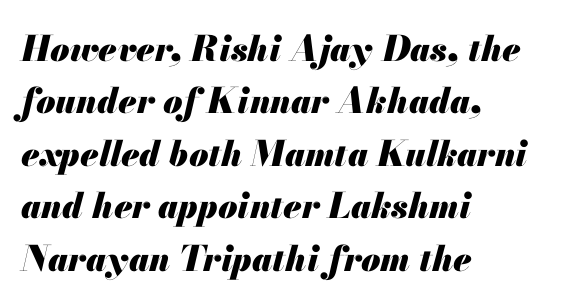
{"italic": "yes", "lean": "right", "slant_degrees": 13, "bold": "yes", "weight": "heavy", "width": "normal", "stroke_contrast": "medium", "x_height": "small", "monospaced": "no", "underline": "no", "align": "left", "line_spacing": "normal", "line_spacing_ratio": 1.5, "letter_spacing": "normal", "letter_spacing_em": 0.0, "glyph_px": 35}
